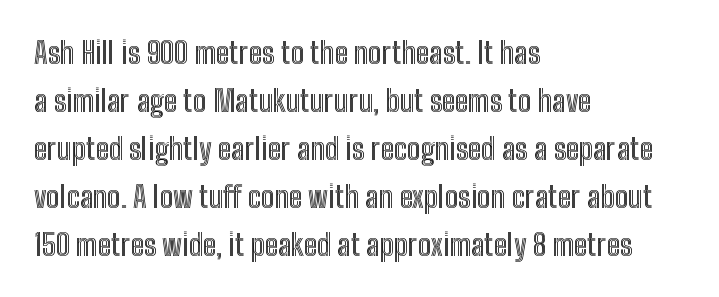
Proportional: the letters do not fall into vertical columns. Every stem runs plumb, perpendicular to the baseline. Left-aligned paragraph, ragged on the right. The designer left line spacing at the default. Has an underline been added? It has not.
